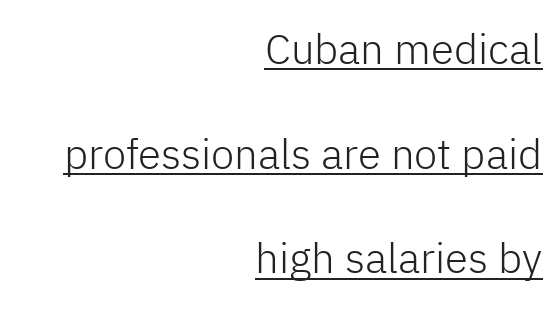
{"serif": "no", "italic": "no", "bold": "no", "weight": "light", "width": "normal", "stroke_contrast": "low", "x_height": "medium", "monospaced": "no", "underline": "yes", "align": "right", "line_spacing": "loose", "line_spacing_ratio": 2.49, "letter_spacing": "normal", "letter_spacing_em": 0.0, "glyph_px": 42}
